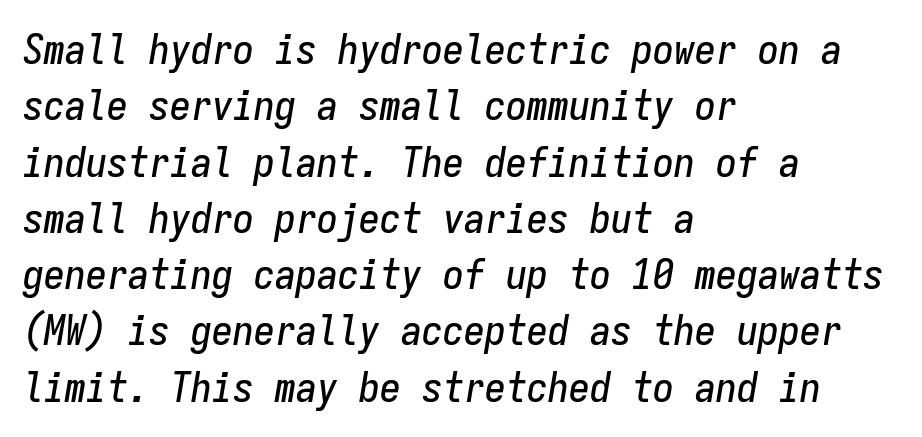
In terms of posture, this sample is oblique. Rows of type keep a routine distance in the vertical direction. Spacing verdict: monospaced, one width for all characters. This rendering uses left alignment, leaving the right contour irregular.
